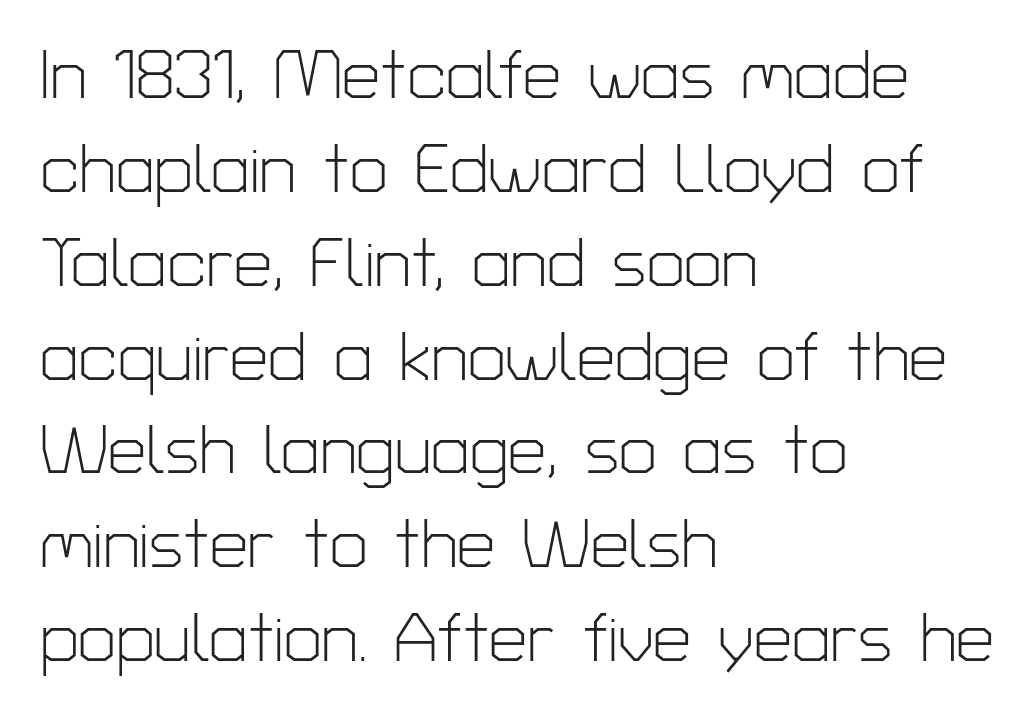
Nobody touched the tracking dial on this one. Letters rest on an invisible, unmarked baseline. The rag falls on the right side of this text block. Whoever set this chose a conventional vertical rhythm.
